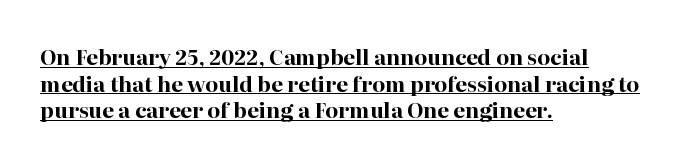
Posture: vertical. The lines are quadded left. What weight is shown? A full bold with thick strokes. Successive baselines arrive at the customary interval. Students, observe the line beneath the letters — that is underlining. The type is set solid horizontally, with unmodified tracking.
